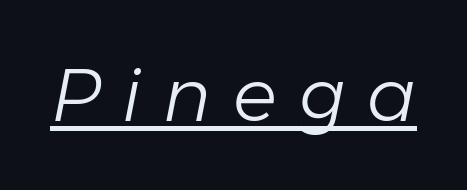
{"italic": "yes", "lean": "right", "slant_degrees": 11, "bold": "no", "weight": "light", "width": "normal", "stroke_contrast": "low", "x_height": "medium", "monospaced": "no", "underline": "yes", "letter_spacing": "wide", "letter_spacing_em": 0.3, "glyph_px": 73}
